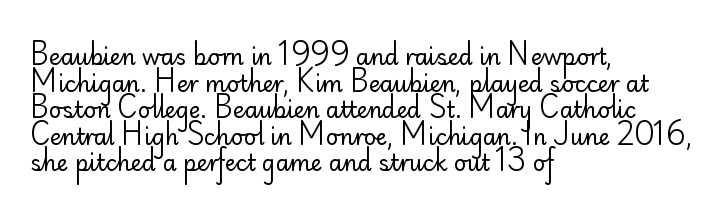
The face used here is rendered with its standard letterfit. The rag falls on the right side of this text block. The typeface has the unassuming heft of standard copy or less. Italic: no, the glyphs are upright roman.
